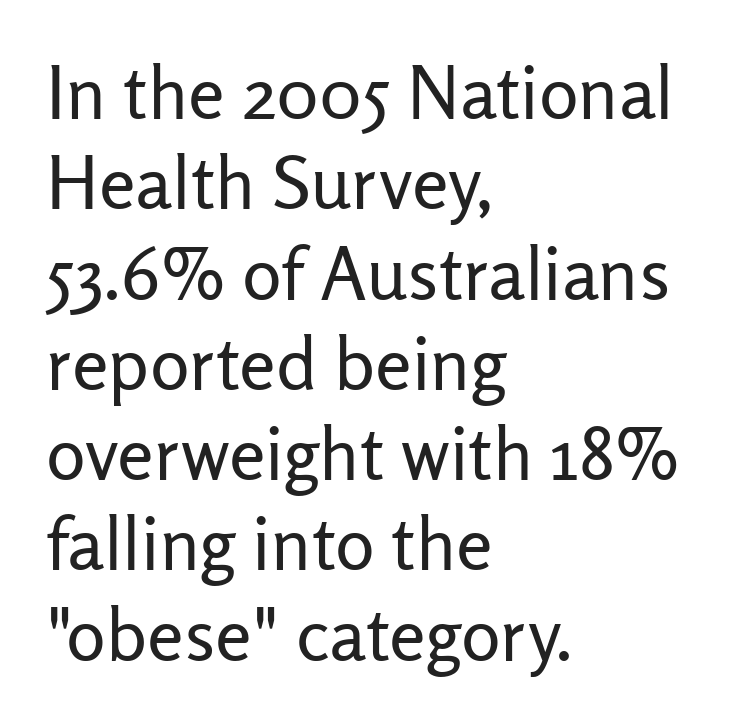
Do the characters align in a grid? No, the font is proportional. No extra ink here — the face is not bold. Descenders are the only things crossing below the line. Compared with typical body copy, the letter spacing here is the same. Teacher's note: observe the even left margin — that is flush-left alignment. This is sans-serif lettering, the kind often seen on screens and signage.
